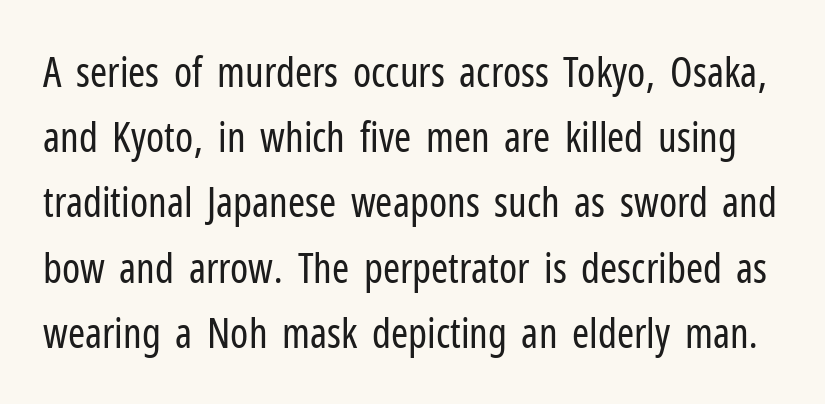
The image shows 41 px regular-weight, condensed sans-serif type, upright; set normal line spacing (1.59x), normal letter spacing, not underlined; low stroke contrast and a medium x-height.
